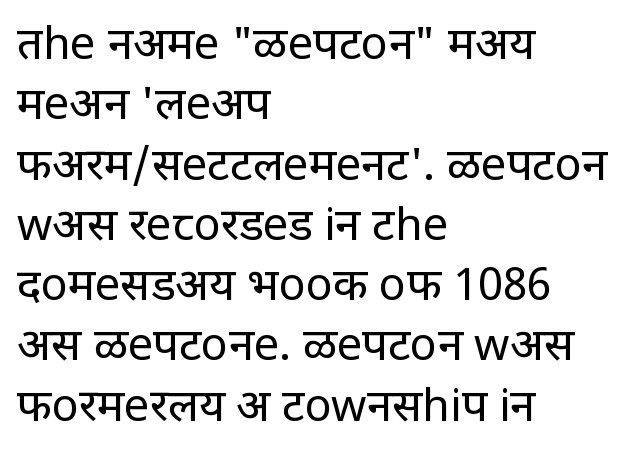
{"serif": "no", "italic": "no", "bold": "no", "weight": "regular", "width": "normal", "stroke_contrast": "low", "x_height": "large", "monospaced": "no", "underline": "no", "align": "left", "line_spacing": "normal", "line_spacing_ratio": 1.34, "letter_spacing": "normal", "letter_spacing_em": 0.0, "glyph_px": 45}
